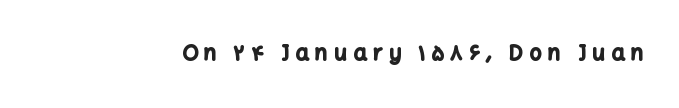
The strokes are fattened all the way to bold. How are the letters spaced? Widely, with obvious added tracking. A roman cut, with each character standing at attention. The specimen omits any rule beneath the text block's lines.
